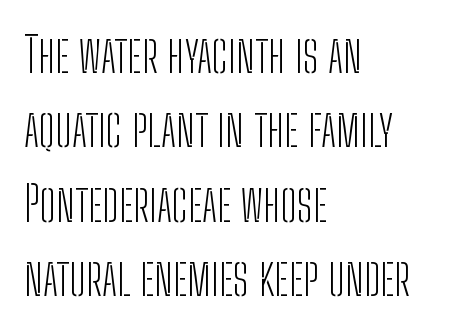
Q: Is the text bold? A: No.
Q: Is the text italic (slanted)? A: No, it is upright.
Q: Is the typeface a serif or a sans-serif typeface? A: Sans-serif.
Q: Is the text underlined? A: No.
Q: How is the paragraph aligned? A: Left-aligned.
Q: Is the spacing between letters normal or unusually wide? A: Normal.
Q: Is the spacing between lines tight, normal or loose? A: Normal.
Q: Width (condensed, normal, or wide)? A: Condensed.
Q: Stroke contrast? A: Low.
Q: x-height? A: Medium.
Q: Monospaced? A: No.
